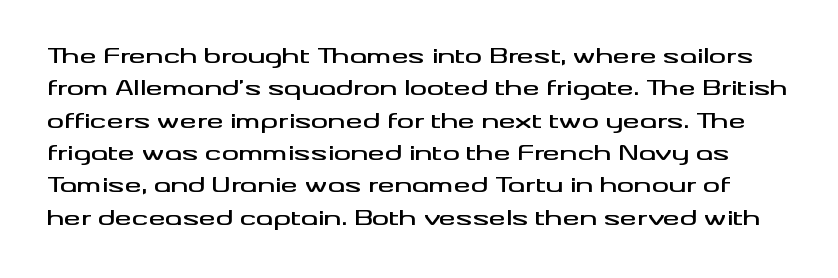
Q: Is the text italic (slanted)? A: No, it is upright.
Q: Is the text underlined? A: No.
Q: Is the spacing between letters normal or unusually wide? A: Normal.
Q: Is the spacing between lines tight, normal or loose? A: Normal.
